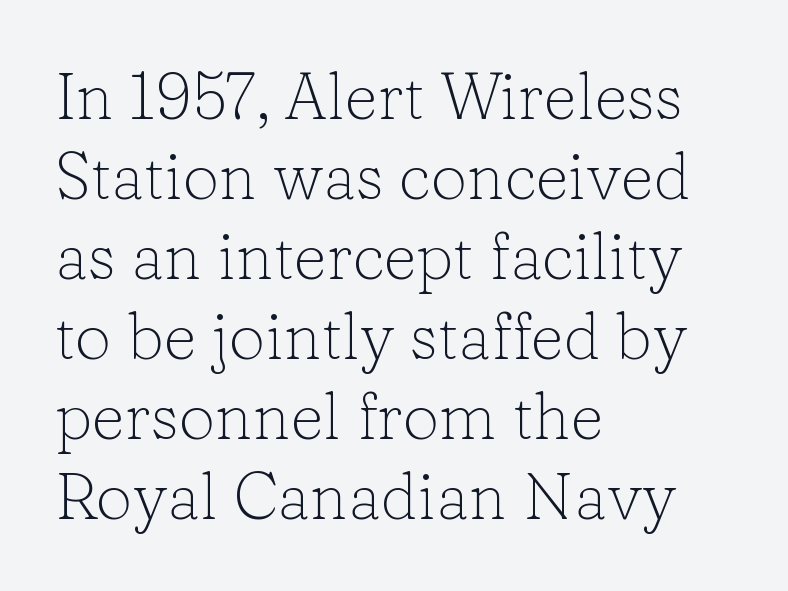
Q: Is the text bold? A: No.
Q: Is the text italic (slanted)? A: No, it is upright.
Q: Is the typeface a serif or a sans-serif typeface? A: Serif.
Q: Is the text underlined? A: No.
Q: How is the paragraph aligned? A: Left-aligned.
Q: Is the spacing between letters normal or unusually wide? A: Normal.
Q: Width (condensed, normal, or wide)? A: Normal.
Q: Stroke contrast? A: Low.
Q: x-height? A: Medium.
Q: Monospaced? A: No.
